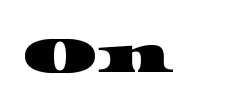
{"serif": "yes", "width": "wide", "stroke_contrast": "high", "x_height": "large", "monospaced": "no", "underline": "no", "letter_spacing": "normal", "letter_spacing_em": 0.0, "glyph_px": 51}
